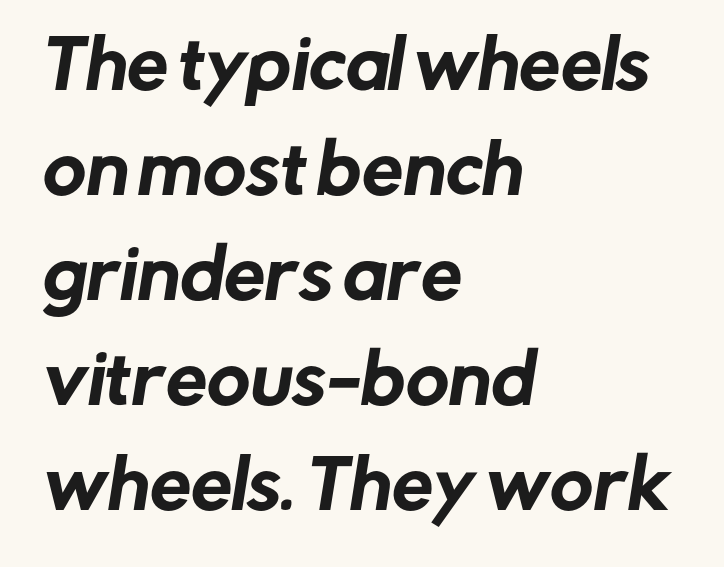
Q: Is the typeface a serif or a sans-serif typeface? A: Sans-serif.
Q: Is the text underlined? A: No.
Q: How is the paragraph aligned? A: Left-aligned.
Q: Is the spacing between letters normal or unusually wide? A: Normal.
Q: Is the spacing between lines tight, normal or loose? A: Normal.
Q: Width (condensed, normal, or wide)? A: Normal.
Q: Stroke contrast? A: Low.
Q: x-height? A: Medium.
Q: Monospaced? A: No.
